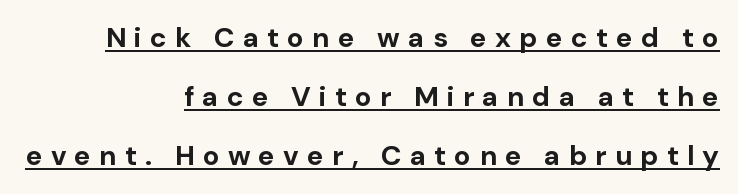
{"serif": "no", "italic": "no", "bold": "yes", "weight": "bold", "width": "normal", "stroke_contrast": "low", "x_height": "medium", "monospaced": "no", "underline": "yes", "align": "right", "line_spacing": "loose", "line_spacing_ratio": 2.11, "letter_spacing": "wide", "letter_spacing_em": 0.29, "glyph_px": 28}
